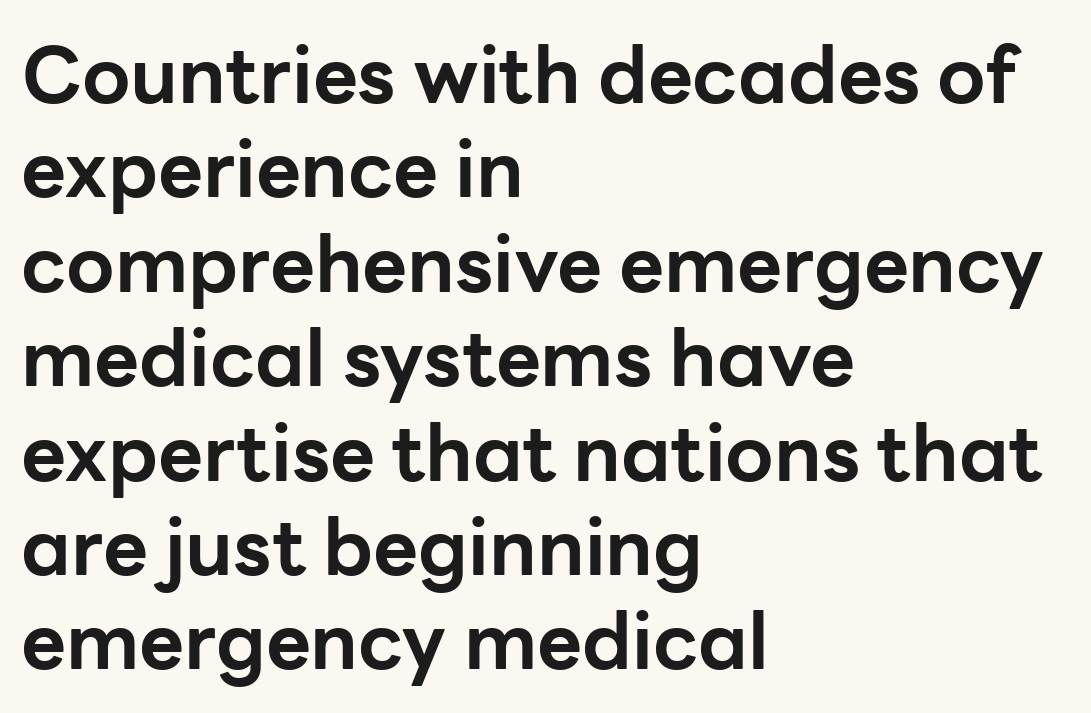
The letters stand straight up with perfectly vertical stems. These lines are rendered in a variable-pitch font. Reading down the block, your eye returns to a fixed left position each line. Lines of text with bare space underneath.
